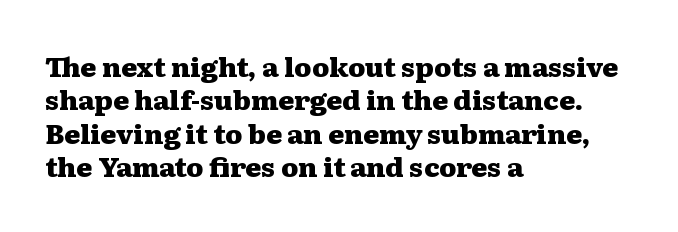
The image shows 27 px bold type, upright; set left-aligned, line spacing 1.24x, normal letter spacing, not underlined.
